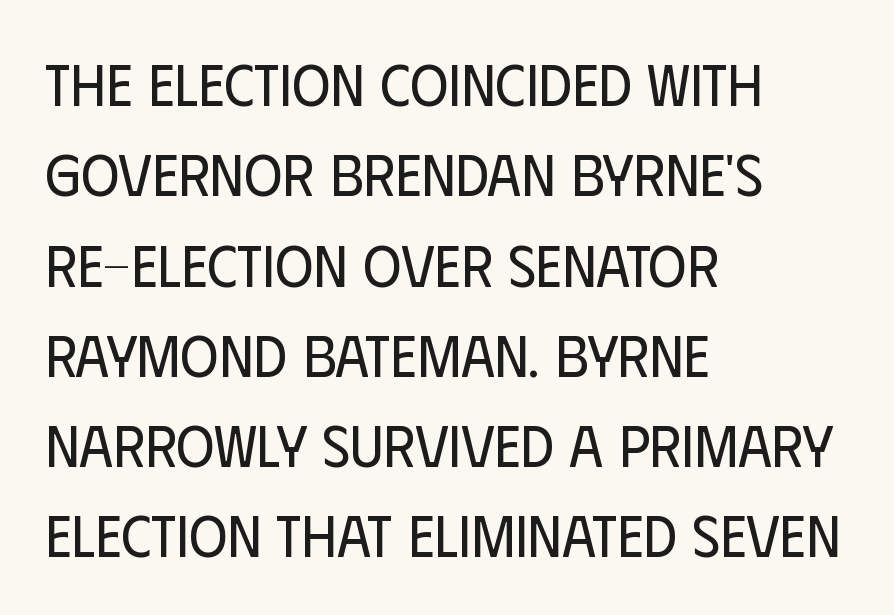
Italic: no, the glyphs are upright roman. The tracking reads as untouched default to a designer's eye. Compared with typical paragraphs, the rows here are spaced about the same. This is not heavy type; no bold has been used.
